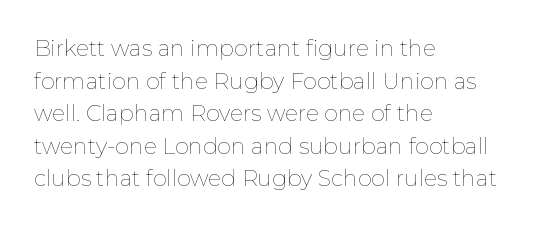
Q: Is the text bold? A: No.
Q: Is the text italic (slanted)? A: No, it is upright.
Q: Is the text underlined? A: No.
Q: How is the paragraph aligned? A: Left-aligned.
Q: Is the spacing between letters normal or unusually wide? A: Normal.
Q: Is the spacing between lines tight, normal or loose? A: Normal.
